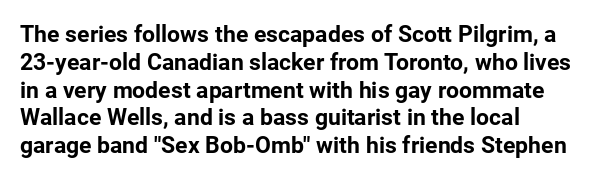
The image shows 23 px bold type, upright; set left-aligned, line spacing 1.21x, normal letter spacing, not underlined.
